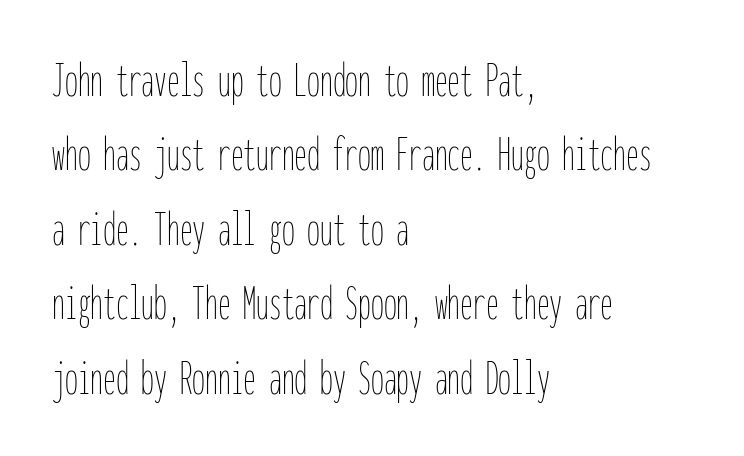
{"italic": "no", "bold": "no", "weight": "thin", "width": "condensed", "stroke_contrast": "low", "x_height": "medium", "monospaced": "yes", "underline": "no", "align": "left", "line_spacing": "normal", "line_spacing_ratio": 1.46, "letter_spacing": "normal", "letter_spacing_em": 0.0, "glyph_px": 51}
